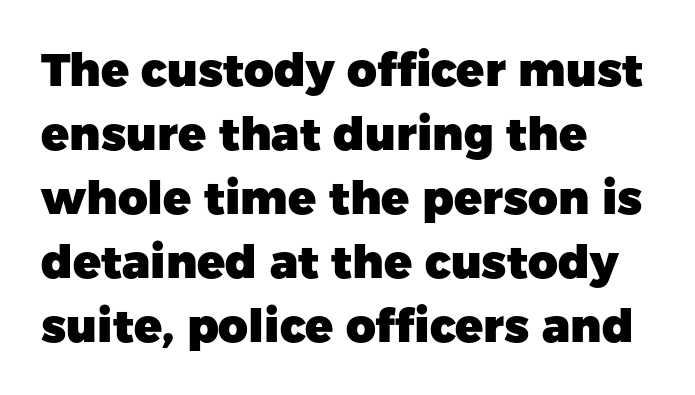
Q: Is the text bold? A: Yes.
Q: Is the text italic (slanted)? A: No, it is upright.
Q: Is the typeface a serif or a sans-serif typeface? A: Sans-serif.
Q: Is the text underlined? A: No.
Q: How is the paragraph aligned? A: Left-aligned.
Q: Is the spacing between letters normal or unusually wide? A: Normal.
Q: Is the spacing between lines tight, normal or loose? A: Normal.
Q: Width (condensed, normal, or wide)? A: Normal.
Q: Stroke contrast? A: Low.
Q: x-height? A: Medium.
Q: Monospaced? A: No.
